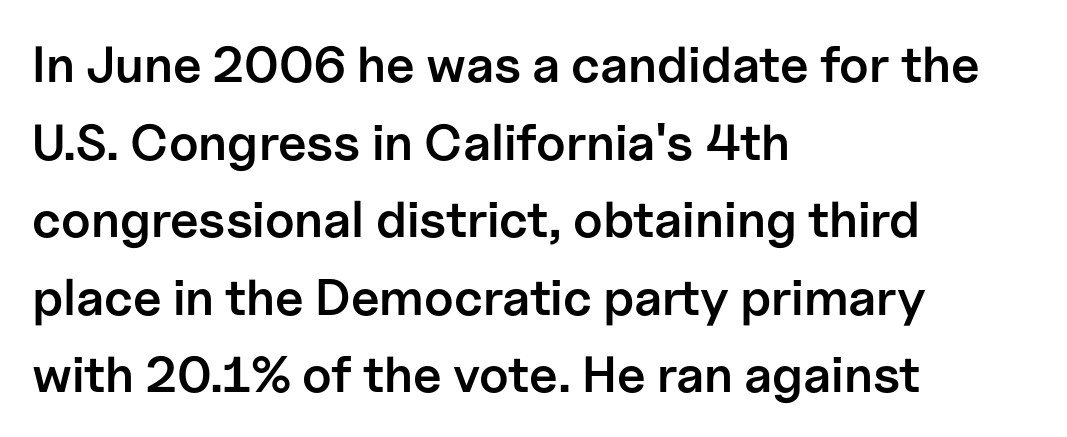
The image shows 51 px semibold sans-serif type, upright; set left-aligned, normal line spacing (1.52x), normal letter spacing, not underlined; low stroke contrast and a medium x-height.
